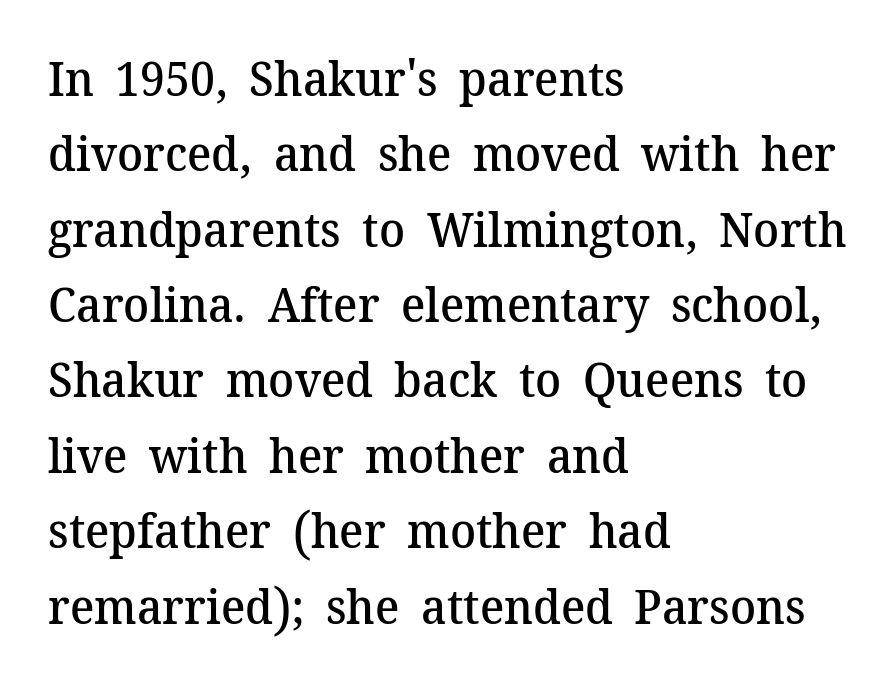
Q: Is the text bold? A: Semi-bold.
Q: Is the text italic (slanted)? A: No, it is upright.
Q: Is the typeface a serif or a sans-serif typeface? A: Serif.
Q: Is the text underlined? A: No.
Q: How is the paragraph aligned? A: Left-aligned.
Q: Is the spacing between letters normal or unusually wide? A: Normal.
Q: Is the spacing between lines tight, normal or loose? A: Normal.
Q: Width (condensed, normal, or wide)? A: Normal.
Q: Stroke contrast? A: Medium.
Q: x-height? A: Medium.
Q: Monospaced? A: No.
